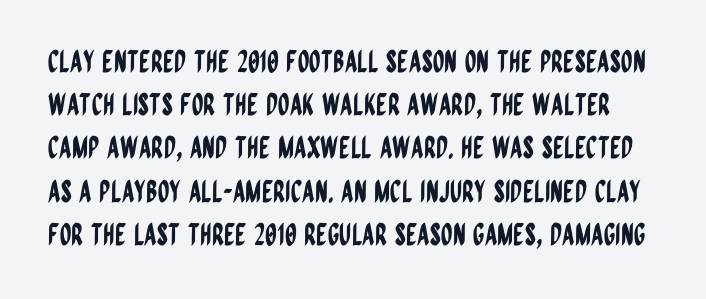
{"serif": "no", "italic": "no", "width": "condensed", "stroke_contrast": "low", "x_height": "large", "monospaced": "no", "underline": "no", "line_spacing": "normal", "line_spacing_ratio": 1.44, "letter_spacing": "normal", "letter_spacing_em": 0.0, "glyph_px": 30}
